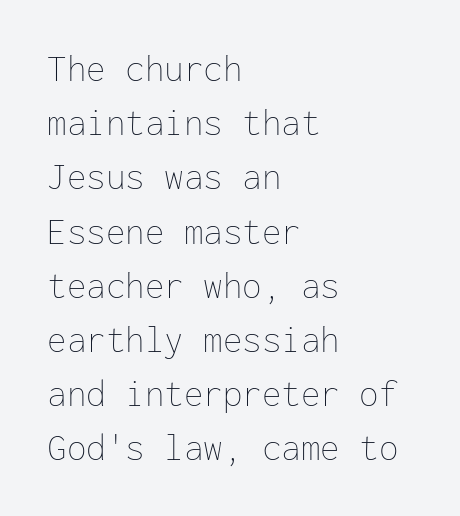
{"italic": "no", "bold": "no", "weight": "thin", "width": "normal", "stroke_contrast": "low", "x_height": "medium", "monospaced": "yes", "underline": "no", "align": "left", "line_spacing": "normal", "line_spacing_ratio": 1.39, "letter_spacing": "normal", "letter_spacing_em": 0.0, "glyph_px": 39}
